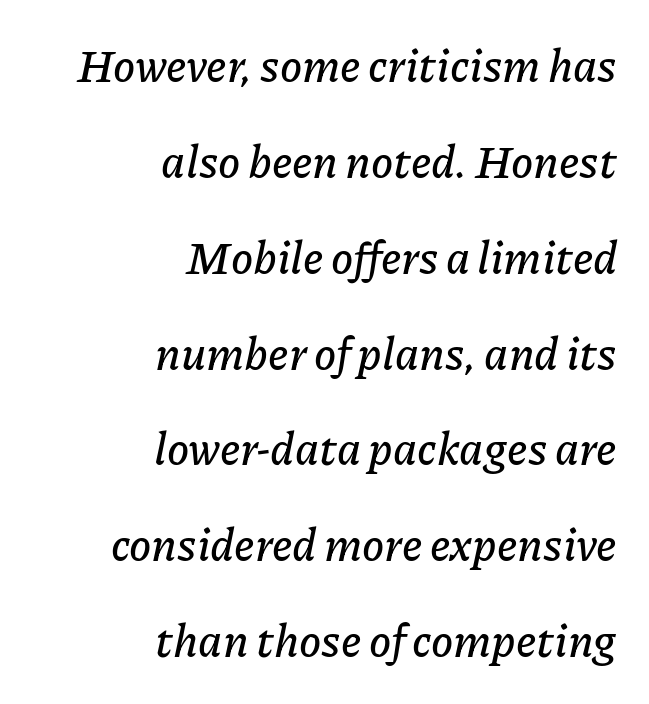
The rendering uses natural spacing where letterforms have individual widths. Is the type slanted? Yes — the strokes lean at a clear angle. How would I describe the line gaps? Wide and relaxed. A clean baseline with only descenders dipping below it. Inter-character spacing is left at the font's built-in metrics.
